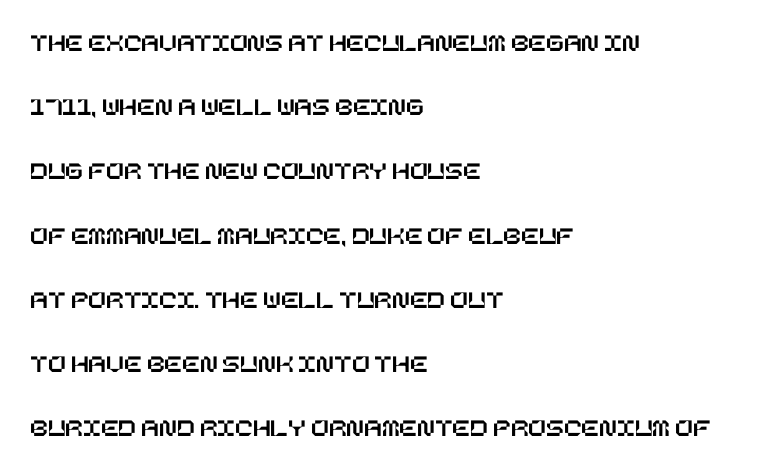
Notice how the passage keeps a crisp vertical edge on the left only. Horizontal bands of white between lines are thick stripes. The tracking reads as untouched default to a designer's eye. It's the straight-up-and-down kind of type. Clear beneath every line of the passage.
